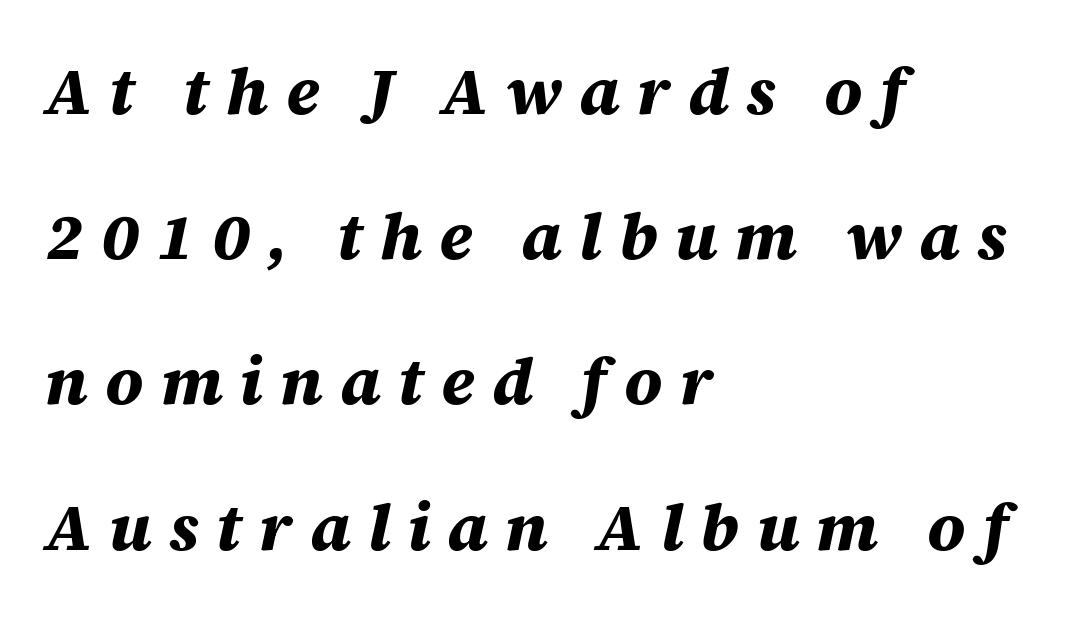
Quick note: italic. You could only call the tracking loose — the letters float apart. The rag falls on the right side of this text block. Interline gaps are noticeably wide in this sample.
